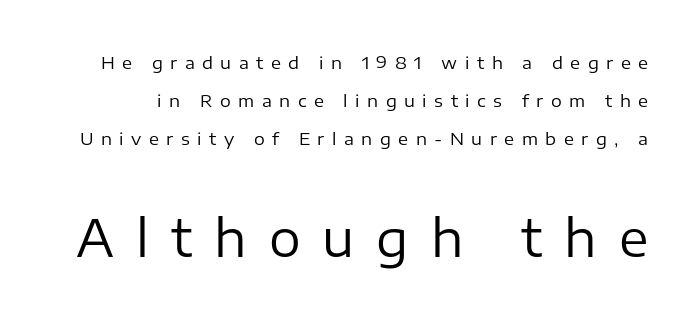
{"serif": "no", "italic": "no", "bold": "no", "weight": "regular", "width": "normal", "stroke_contrast": "low", "x_height": "medium", "monospaced": "no", "underline": "no", "line_spacing": "loose", "line_spacing_ratio": 2.24, "letter_spacing": "wide", "letter_spacing_em": 0.44, "larger_block": "second", "size_ratio": 2.94, "glyph_px": 50}
